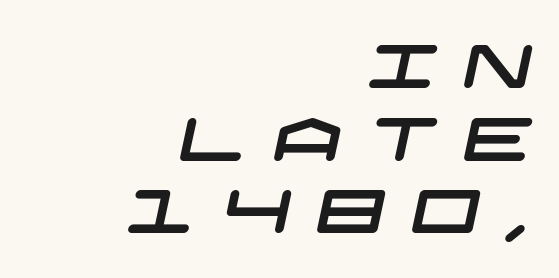
The image shows 61 px wide sans-serif type; set right-aligned, line spacing 1.19x, unusually wide letter spacing (+0.42 em), not underlined; low stroke contrast and a large x-height.
